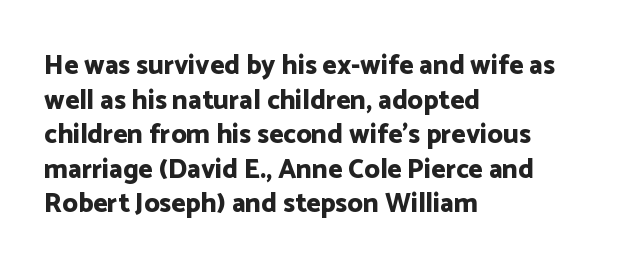
The image shows 27 px bold type, upright; set left-aligned, normal line spacing (1.28x), normal letter spacing, not underlined.
